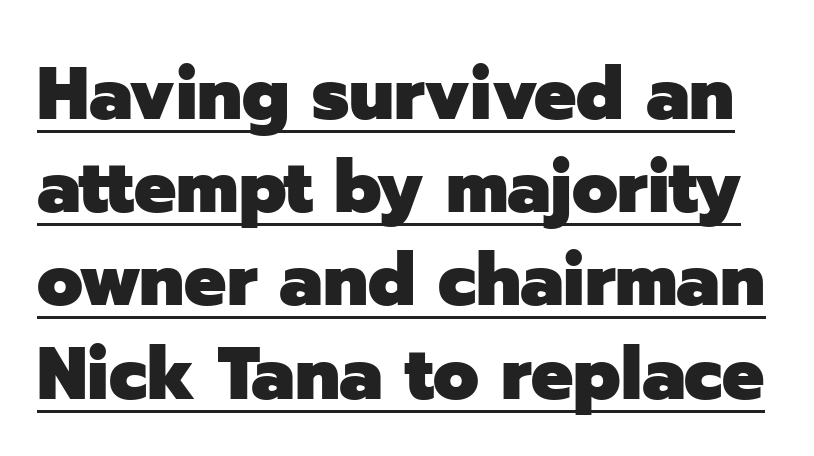
The image shows 74 px heavy sans-serif type, upright; set normal line spacing (1.26x), normal letter spacing, underlined; low stroke contrast and a medium x-height.
